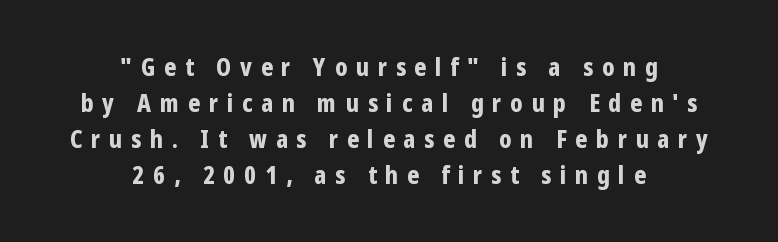
{"italic": "no", "bold": "yes", "underline": "no", "align": "center", "line_spacing": "normal", "line_spacing_ratio": 1.5, "letter_spacing": "wide", "letter_spacing_em": 0.37, "glyph_px": 24}
